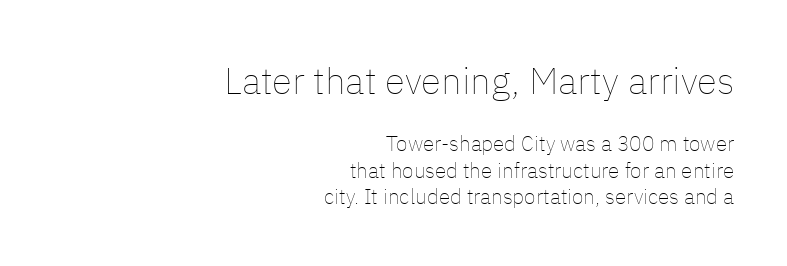
The lettering stays uniformly vertical, giving the passage a roman look. Spacing verdict: proportional, widths tailored to each character. Note: larger setting up top, smaller setting below. The strokes are not fattened; the text isn't bold.
